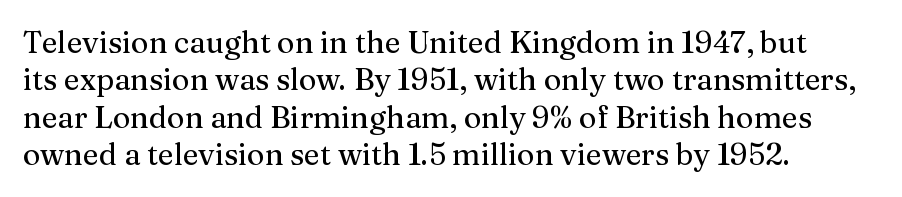
{"serif": "yes", "italic": "no", "width": "normal", "stroke_contrast": "medium", "x_height": "medium", "monospaced": "no", "underline": "no", "align": "left", "line_spacing": "normal", "line_spacing_ratio": 1.25, "letter_spacing": "normal", "letter_spacing_em": 0.0, "glyph_px": 30}
